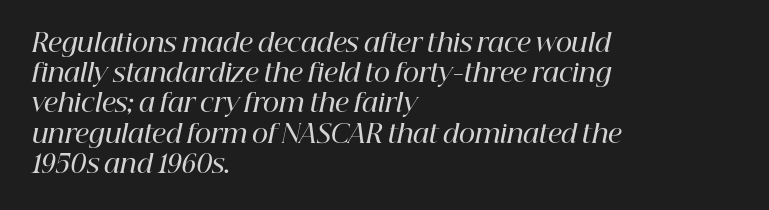
The image shows 25 px text type, italic (leaning right); set left-aligned, line spacing 1.21x, normal letter spacing, not underlined.
